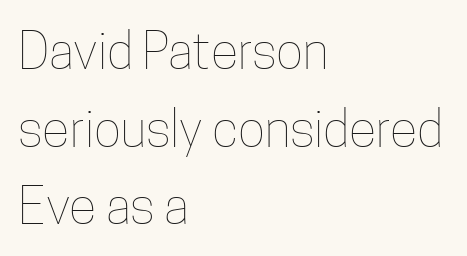
{"italic": "no", "bold": "no", "weight": "thin", "width": "condensed", "stroke_contrast": "low", "x_height": "medium", "monospaced": "no", "underline": "no", "align": "left", "line_spacing": "normal", "line_spacing_ratio": 1.52, "letter_spacing": "normal", "letter_spacing_em": 0.0, "glyph_px": 51}
